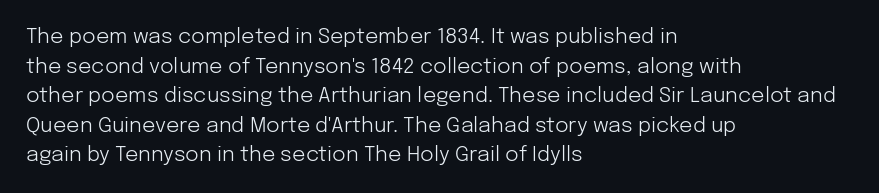
{"italic": "no", "bold": "no", "underline": "no", "align": "left", "line_spacing": "normal", "line_spacing_ratio": 1.41, "letter_spacing": "normal", "letter_spacing_em": 0.0, "glyph_px": 21}
